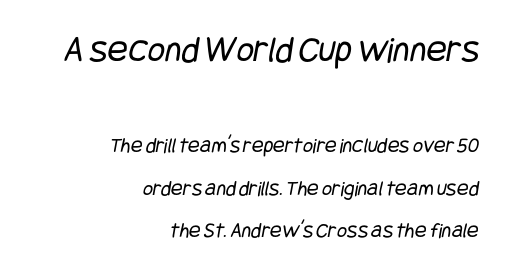
{"serif": "no", "bold": "no", "weight": "regular", "width": "condensed", "stroke_contrast": "low", "x_height": "large", "underline": "no", "align": "right", "line_spacing": "loose", "line_spacing_ratio": 1.94, "letter_spacing": "normal", "letter_spacing_em": 0.0, "larger_block": "first", "size_ratio": 1.73, "glyph_px": 38}
